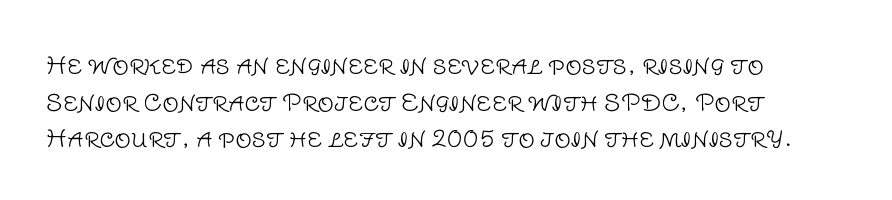
{"bold": "no", "underline": "no", "align": "left", "line_spacing": "normal", "line_spacing_ratio": 1.59, "letter_spacing": "normal", "letter_spacing_em": 0.0, "glyph_px": 23}
